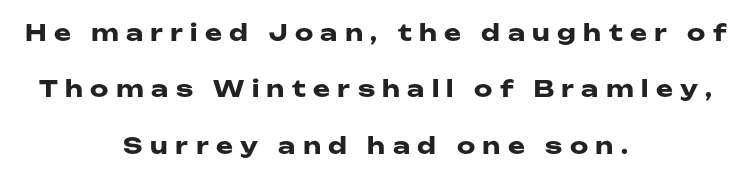
The image shows 23 px bold type, upright; set centered, loose line spacing (2.45x), unusually wide letter spacing (+0.32 em), not underlined.
